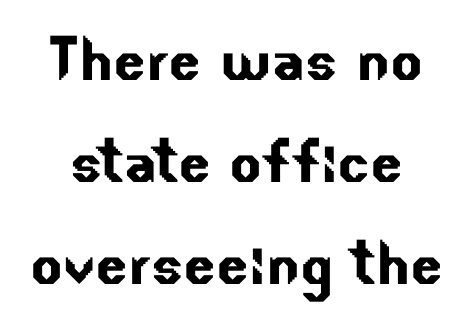
Q: Is the typeface a serif or a sans-serif typeface? A: Sans-serif.
Q: Is the text underlined? A: No.
Q: Is the spacing between letters normal or unusually wide? A: Normal.
Q: Is the spacing between lines tight, normal or loose? A: Normal.
Q: Width (condensed, normal, or wide)? A: Normal.
Q: Stroke contrast? A: Low.
Q: x-height? A: Small.
Q: Monospaced? A: No.
